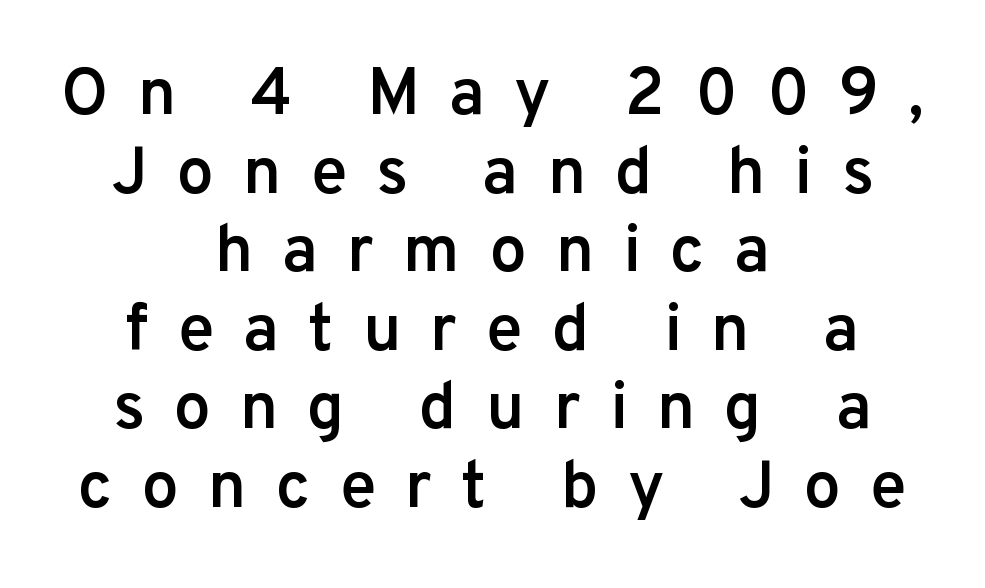
{"serif": "no", "italic": "no", "bold": "semi", "weight": "semibold", "width": "normal", "stroke_contrast": "low", "x_height": "medium", "monospaced": "no", "underline": "no", "align": "center", "line_spacing_ratio": 1.19, "letter_spacing": "wide", "letter_spacing_em": 0.44, "glyph_px": 66}
